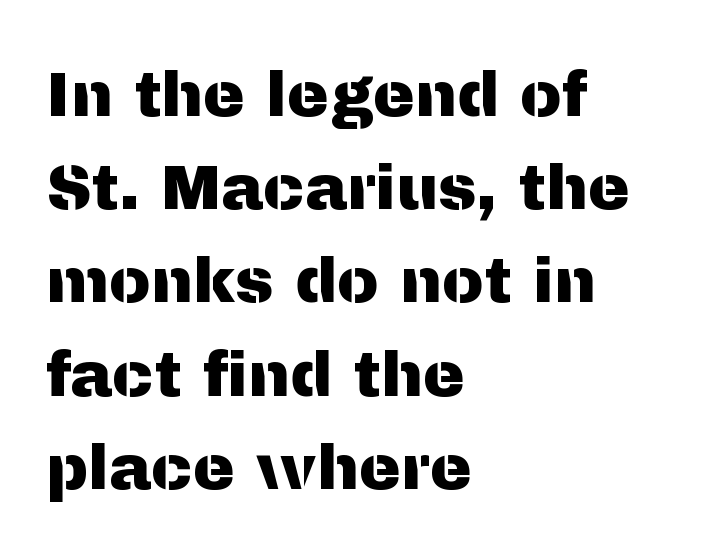
{"serif": "no", "italic": "no", "width": "normal", "stroke_contrast": "medium", "x_height": "medium", "monospaced": "no", "underline": "no", "align": "left", "line_spacing": "normal", "line_spacing_ratio": 1.48, "letter_spacing": "normal", "letter_spacing_em": 0.0, "glyph_px": 63}
